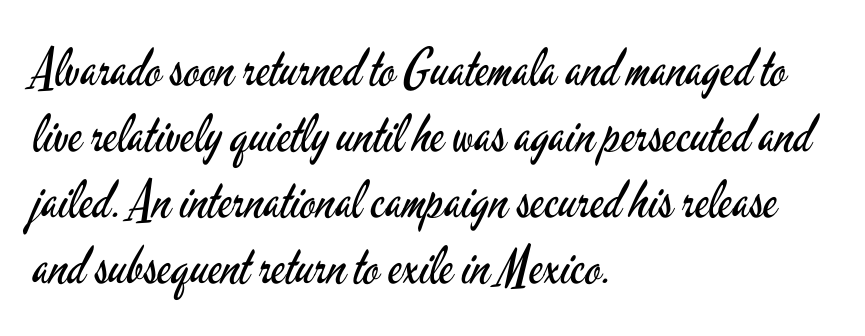
The image shows 52 px regular-weight, condensed sans-serif type; set left-aligned, normal line spacing (1.27x), normal letter spacing, not underlined; low stroke contrast and a small x-height.
